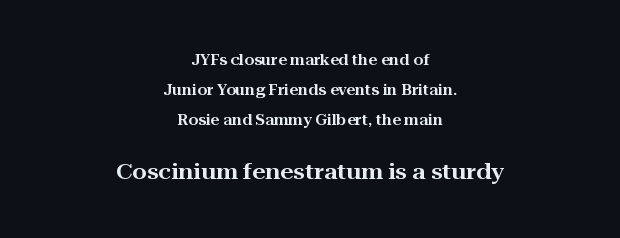
The image shows 21 px text type, upright; set centered, loose line spacing (2.15x), normal letter spacing, not underlined; the second (bottom) block is 1.5x larger.
